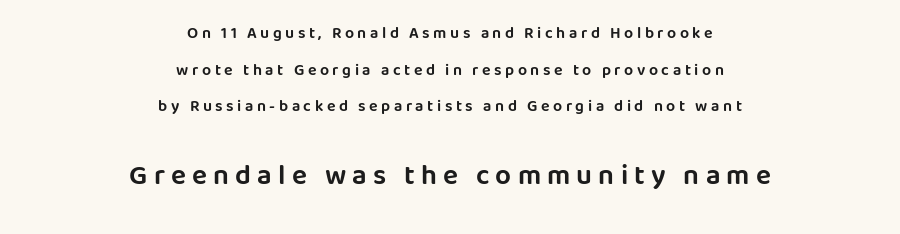
Q: Is the text italic (slanted)? A: No, it is upright.
Q: Is the typeface a serif or a sans-serif typeface? A: Sans-serif.
Q: Is the text underlined? A: No.
Q: How is the paragraph aligned? A: Centered.
Q: Is the spacing between letters normal or unusually wide? A: Unusually wide.
Q: Is the spacing between lines tight, normal or loose? A: Loose.
Q: Which block of text is set in a larger size, the first (top) or the second (bottom)? A: The second (bottom) one.
Q: Width (condensed, normal, or wide)? A: Normal.
Q: Stroke contrast? A: Low.
Q: x-height? A: Large.
Q: Monospaced? A: No.
